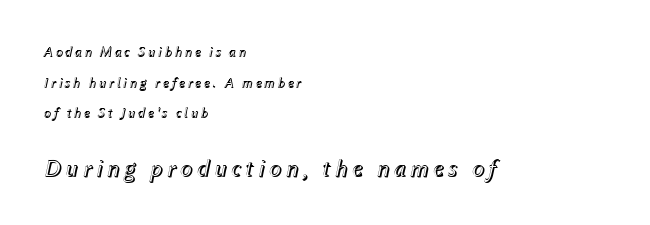
Q: Is the text italic (slanted)? A: Yes, it leans right by about 12 degrees.
Q: Is the text underlined? A: No.
Q: How is the paragraph aligned? A: Left-aligned.
Q: Is the spacing between lines tight, normal or loose? A: Loose.
Q: Which block of text is set in a larger size, the first (top) or the second (bottom)? A: The second (bottom) one.
